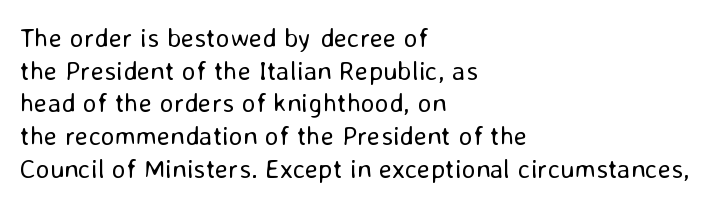
What stands out about the letter spacing? Nothing — it is the standard amount. This is not heavy type; no bold has been used. Just letters on the line, the space beneath them empty. Notice how the stems are strictly vertical — no italics here. This rendering uses left alignment, leaving the right contour irregular.
